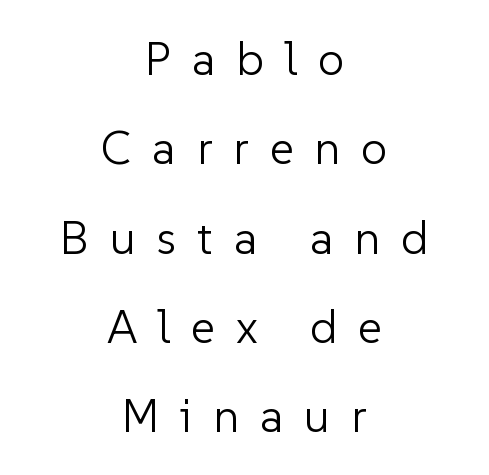
Q: Is the text bold? A: No.
Q: Is the text italic (slanted)? A: No, it is upright.
Q: Is the typeface a serif or a sans-serif typeface? A: Sans-serif.
Q: Is the text underlined? A: No.
Q: How is the paragraph aligned? A: Centered.
Q: Is the spacing between letters normal or unusually wide? A: Unusually wide.
Q: Is the spacing between lines tight, normal or loose? A: Loose.
Q: Width (condensed, normal, or wide)? A: Normal.
Q: Stroke contrast? A: Low.
Q: x-height? A: Medium.
Q: Monospaced? A: No.
